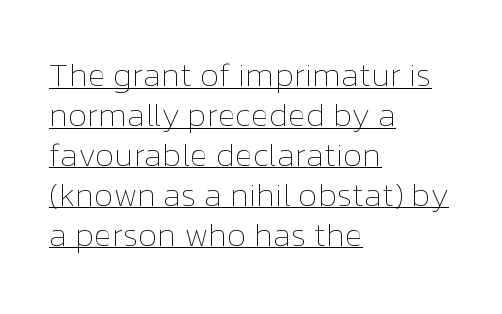
The typesetter chose a ragged-right arrangement here. The face used here is proportionally spaced, like ordinary book or web type. In terms of letterspacing, this is plain default setting. Posture: vertical. Honestly, the underline is the first thing you notice here.
